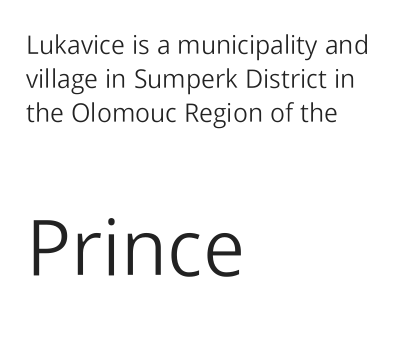
The image shows 79 px light sans-serif type, upright; set left-aligned, normal line spacing (1.3x), normal letter spacing, not underlined; the second (bottom) block is 3.04x larger; low stroke contrast and a medium x-height.
